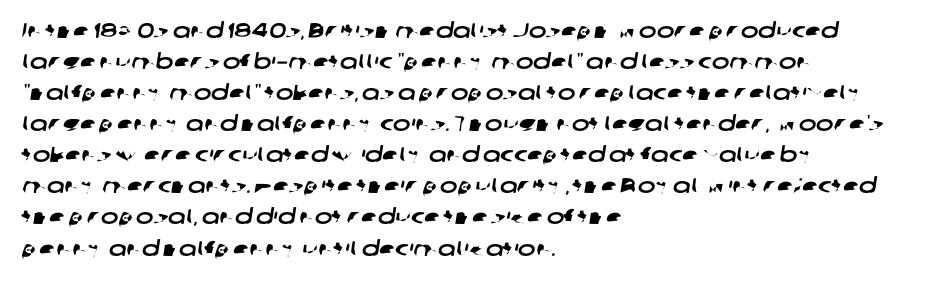
Rule under the text: the space is simply empty. Nobody touched the tracking dial on this one. Successive baselines arrive at the customary interval. Caption: multi-line text, flush left, ragged right.
